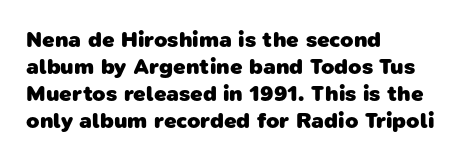
{"bold": "yes", "underline": "no", "align": "left", "line_spacing_ratio": 1.22, "letter_spacing": "normal", "letter_spacing_em": 0.0, "glyph_px": 22}
